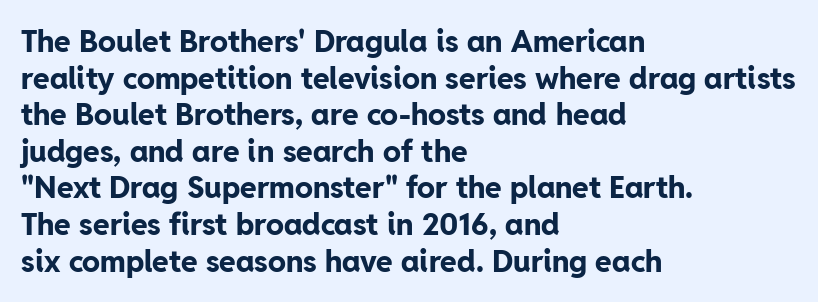
{"serif": "no", "italic": "no", "bold": "yes", "weight": "bold", "width": "normal", "stroke_contrast": "low", "x_height": "medium", "monospaced": "no", "underline": "no", "align": "left", "line_spacing_ratio": 1.22, "letter_spacing": "normal", "letter_spacing_em": 0.0, "glyph_px": 30}
